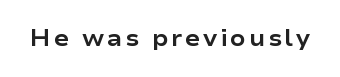
Q: Is the text bold? A: Yes.
Q: Is the text italic (slanted)? A: No, it is upright.
Q: Is the text underlined? A: No.
